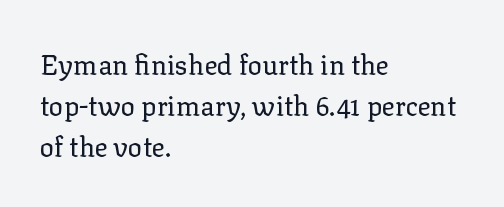
The image shows 27 px text type, upright; set left-aligned, normal line spacing (1.52x), normal letter spacing, not underlined.
